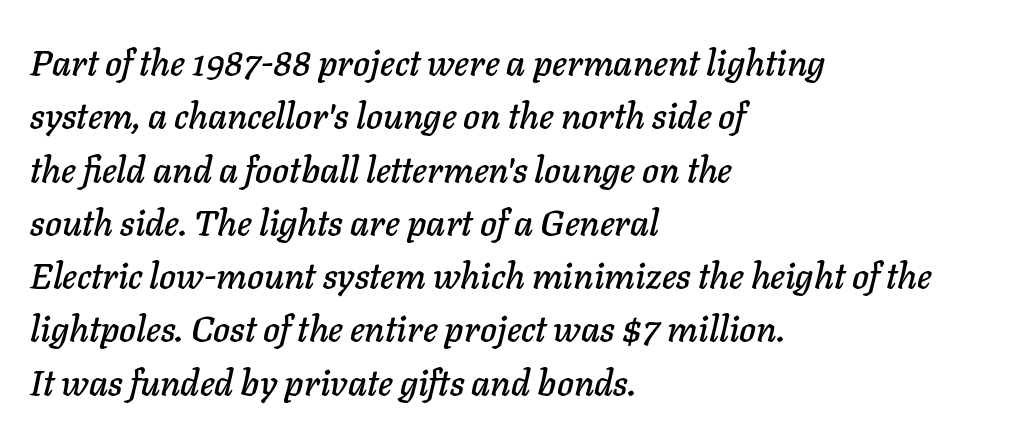
The image shows 36 px text type, italic (leaning right); set left-aligned, normal line spacing (1.48x), normal letter spacing, not underlined; low stroke contrast and a medium x-height.
